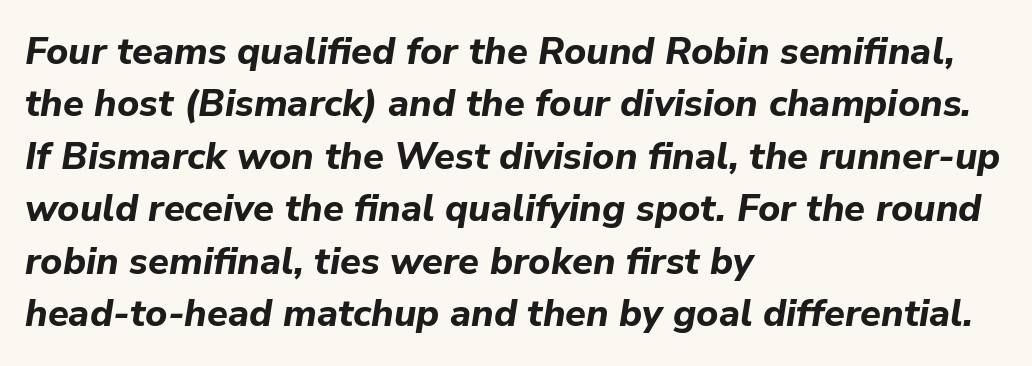
The image shows 38 px bold type, italic (leaning right); set left-aligned, normal line spacing (1.38x), normal letter spacing, not underlined; low stroke contrast and a medium x-height.
